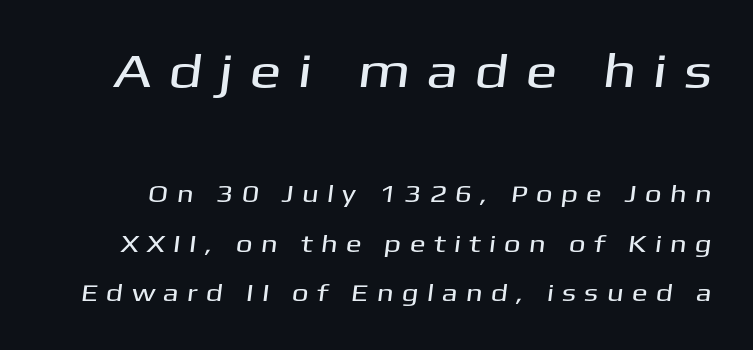
To sum up the face: it is a sans, with no serifs. Vertical spacing — loose. Clear beneath every line of the passage. These lines have a slow, spaced-out rhythm from letter to letter. Whoever set this made the first block the dominant, larger element.
